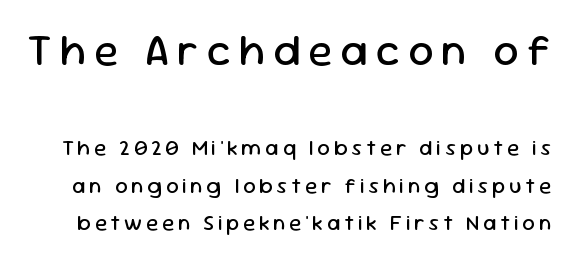
{"serif": "no", "italic": "no", "bold": "no", "weight": "regular", "width": "normal", "stroke_contrast": "low", "x_height": "medium", "monospaced": "no", "underline": "no", "line_spacing_ratio": 1.71, "larger_block": "first", "size_ratio": 2.05, "glyph_px": 45}
